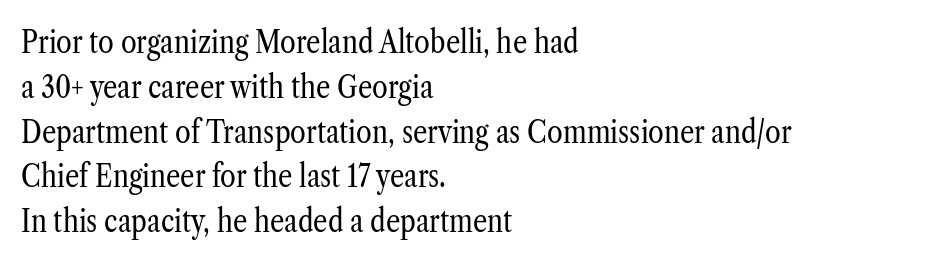
The image shows 32 px regular-weight, condensed serif type, upright; set left-aligned, normal line spacing (1.4x), normal letter spacing, not underlined; low stroke contrast and a medium x-height.
